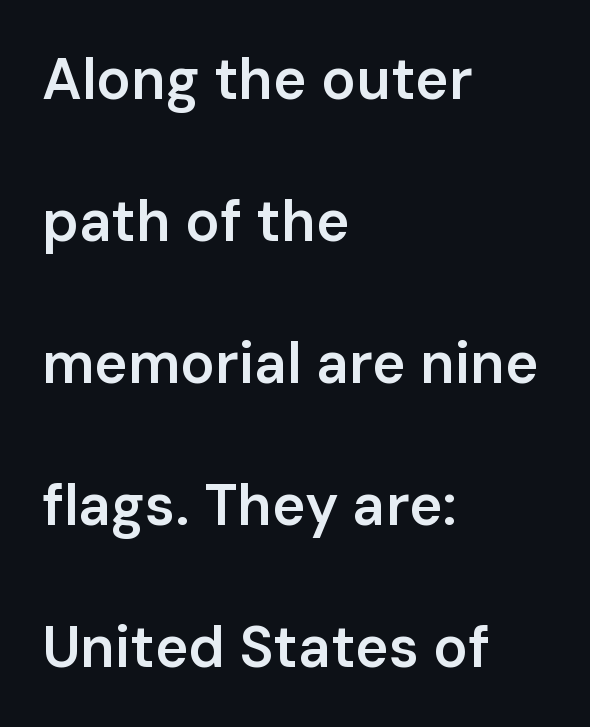
{"serif": "no", "italic": "no", "bold": "semi", "weight": "semibold", "width": "normal", "stroke_contrast": "low", "x_height": "medium", "monospaced": "no", "underline": "no", "align": "left", "line_spacing": "loose", "line_spacing_ratio": 2.49, "letter_spacing": "normal", "letter_spacing_em": 0.0, "glyph_px": 57}
